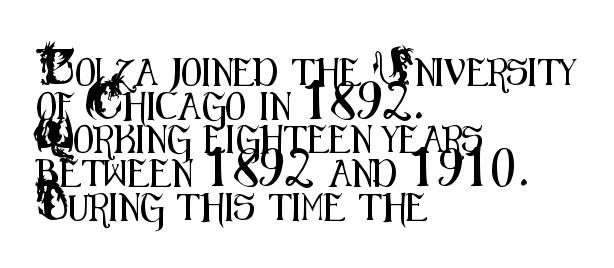
The image shows 27 px text type, upright; set left-aligned, normal line spacing (1.25x), normal letter spacing, not underlined.
